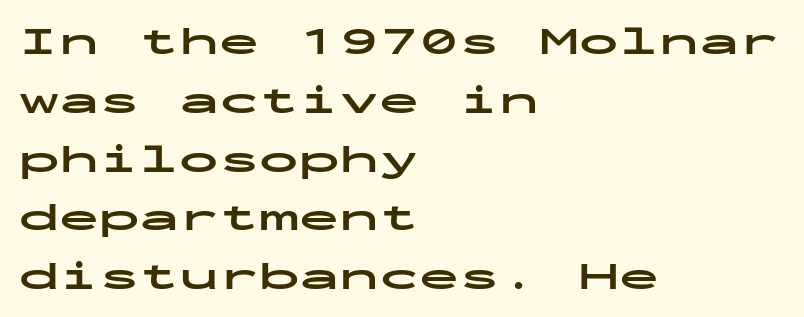
{"serif": "no", "italic": "no", "bold": "yes", "weight": "bold", "width": "wide", "stroke_contrast": "low", "x_height": "medium", "monospaced": "yes", "underline": "no", "align": "left", "line_spacing": "normal", "line_spacing_ratio": 1.47, "letter_spacing": "normal", "letter_spacing_em": 0.0, "glyph_px": 40}
